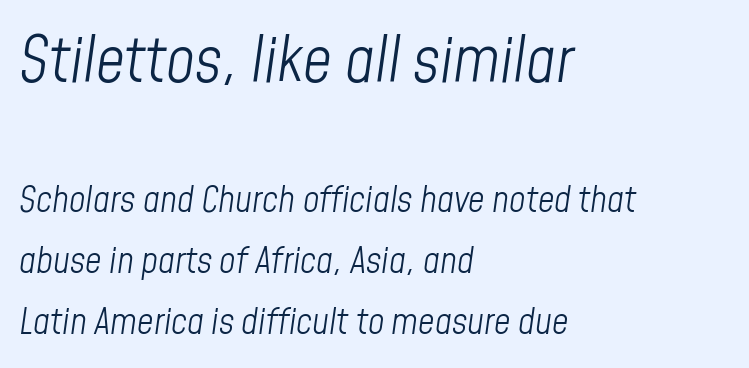
The image shows 63 px light, condensed type, italic (leaning right); set left-aligned, normal line spacing (1.69x), normal letter spacing, not underlined; the first (top) block is 1.75x larger; low stroke contrast and a medium x-height.
